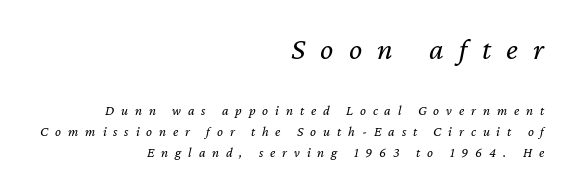
{"italic": "yes", "lean": "right", "slant_degrees": 12, "bold": "no", "weight": "regular", "width": "normal", "stroke_contrast": "low", "x_height": "medium", "monospaced": "no", "underline": "no", "align": "right", "line_spacing": "normal", "line_spacing_ratio": 1.49, "letter_spacing": "wide", "letter_spacing_em": 0.49, "larger_block": "first", "size_ratio": 2.21, "glyph_px": 31}
